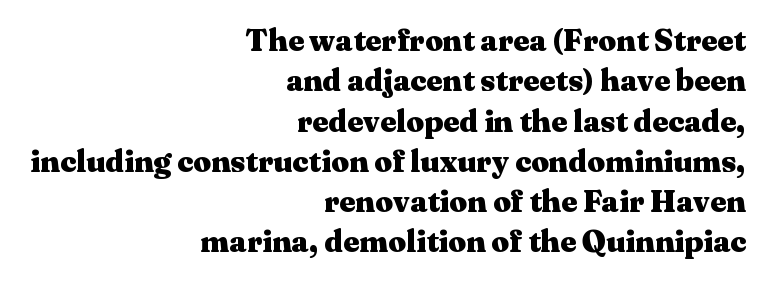
How are the letters spaced? Ordinarily, with no added tracking. Descenders are the only things crossing below the line. Which margin do the lines hug? The right one — the left edge is uneven. The designer left line spacing at the default. Chunky letters — that's bold for sure.
